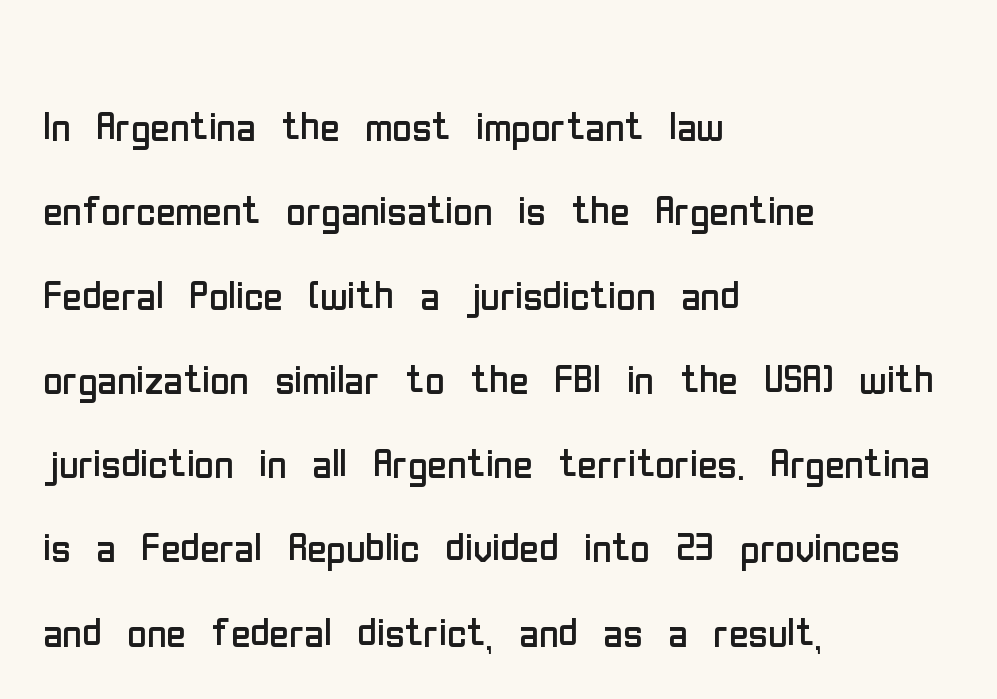
Q: Is the text bold? A: No.
Q: Is the text italic (slanted)? A: No, it is upright.
Q: Is the typeface a serif or a sans-serif typeface? A: Sans-serif.
Q: Is the text underlined? A: No.
Q: How is the paragraph aligned? A: Left-aligned.
Q: Is the spacing between letters normal or unusually wide? A: Normal.
Q: Is the spacing between lines tight, normal or loose? A: Normal.
Q: Width (condensed, normal, or wide)? A: Condensed.
Q: Stroke contrast? A: Low.
Q: x-height? A: Medium.
Q: Monospaced? A: No.
